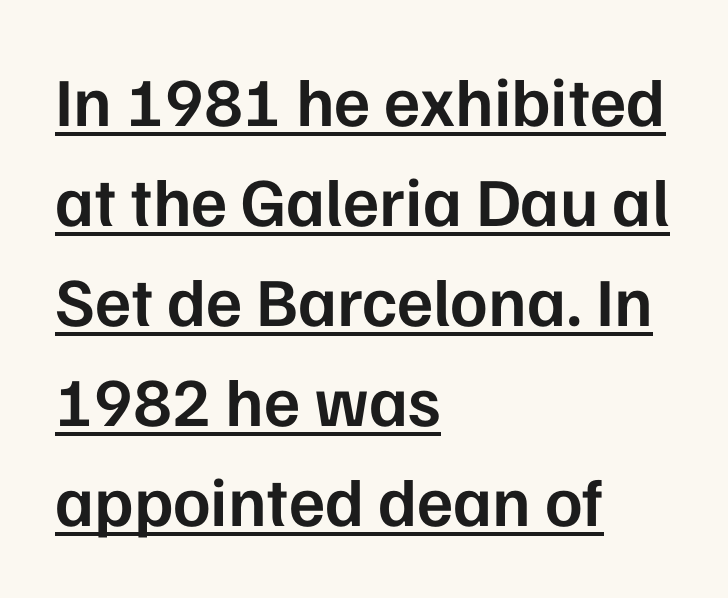
Q: Is the text bold? A: Semi-bold.
Q: Is the text italic (slanted)? A: No, it is upright.
Q: Is the typeface a serif or a sans-serif typeface? A: Sans-serif.
Q: Is the text underlined? A: Yes.
Q: How is the paragraph aligned? A: Left-aligned.
Q: Is the spacing between letters normal or unusually wide? A: Normal.
Q: Is the spacing between lines tight, normal or loose? A: Normal.
Q: Width (condensed, normal, or wide)? A: Normal.
Q: Stroke contrast? A: Low.
Q: x-height? A: Medium.
Q: Monospaced? A: No.
